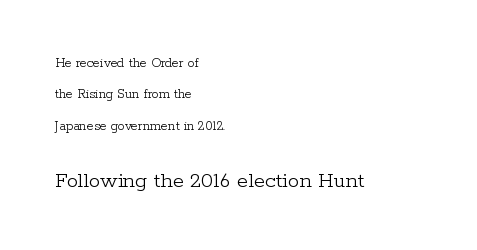
{"italic": "no", "bold": "no", "underline": "no", "align": "left", "line_spacing": "loose", "line_spacing_ratio": 2.25, "letter_spacing": "normal", "letter_spacing_em": 0.0, "larger_block": "second", "size_ratio": 1.64, "glyph_px": 23}
